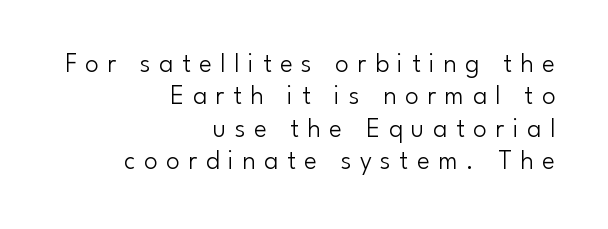
The horizontal fit of the characters is loose and conspicuously gappy. This reads as an unemphasized weight, regular at the heaviest. All the whitespace from short lines collects on the left. Only glyphs here, with clear space below each row. The letters stand upright; this is a roman face.
